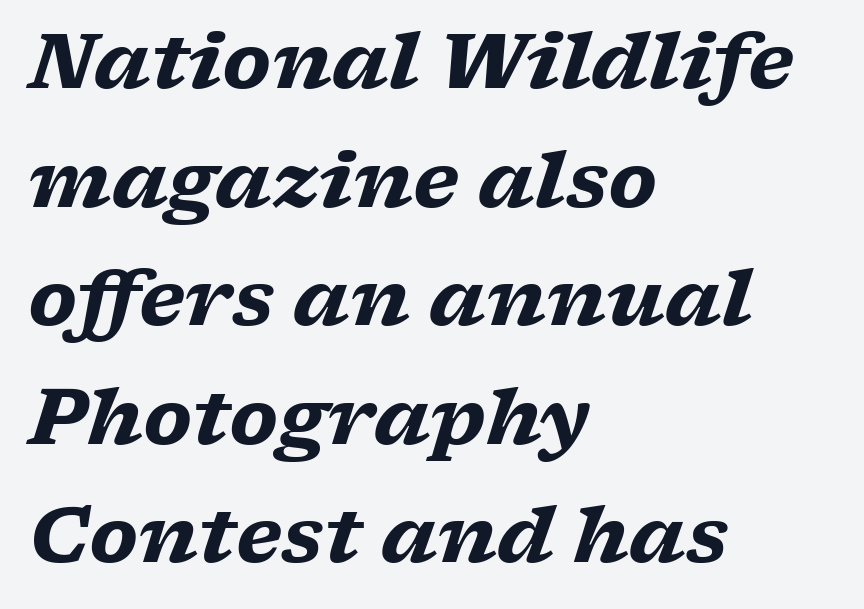
An italicized treatment has been applied to the whole sample. Set as a true bold cut, around the 700 mark. Characters follow at the spacing the type designer built in. Visually the block forms a straight wall on the left and a jagged coastline on the right.
